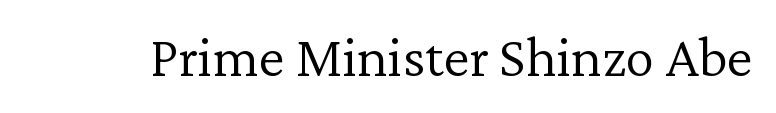
The weight would be labelled regular, book, light, or lighter still. Clear beneath every line of the passage. Characters remain perfectly vertical along every line. Each letter's strokes conclude with small projecting serifs. The letters sit at their default tracking, neither squeezed nor spread. Character widths vary here, with narrow letters taking less room than wide ones.
